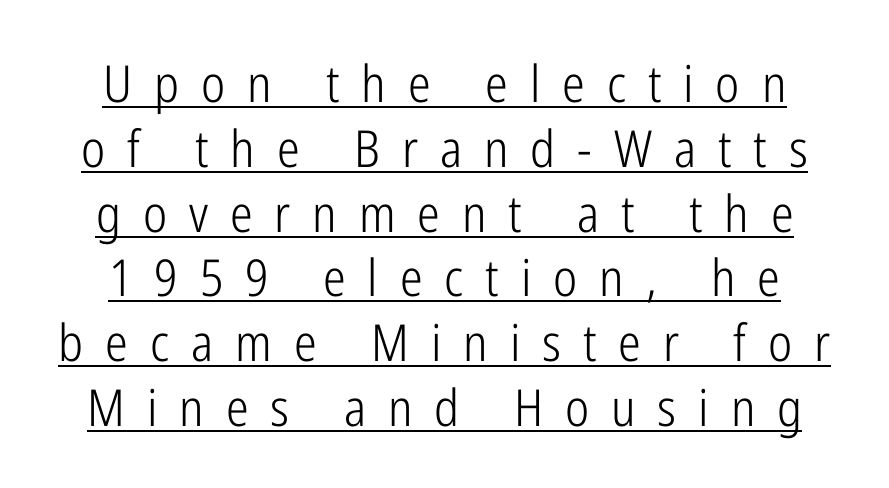
Weight: regular or lighter. The specimen reads as upright at a glance. This rendering features underlined lettering. A typesetter would call this proportional, since set widths differ per character. Characters follow at a spacing far wider than the type designer built in.
